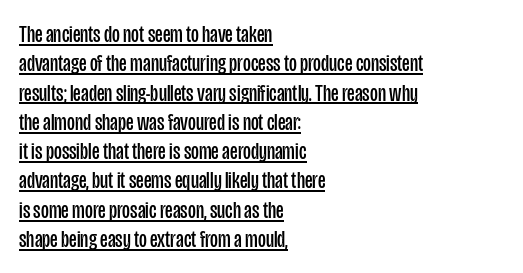
Q: Is the text bold? A: No.
Q: Is the text italic (slanted)? A: No, it is upright.
Q: Is the text underlined? A: Yes.
Q: How is the paragraph aligned? A: Left-aligned.
Q: Is the spacing between letters normal or unusually wide? A: Normal.
